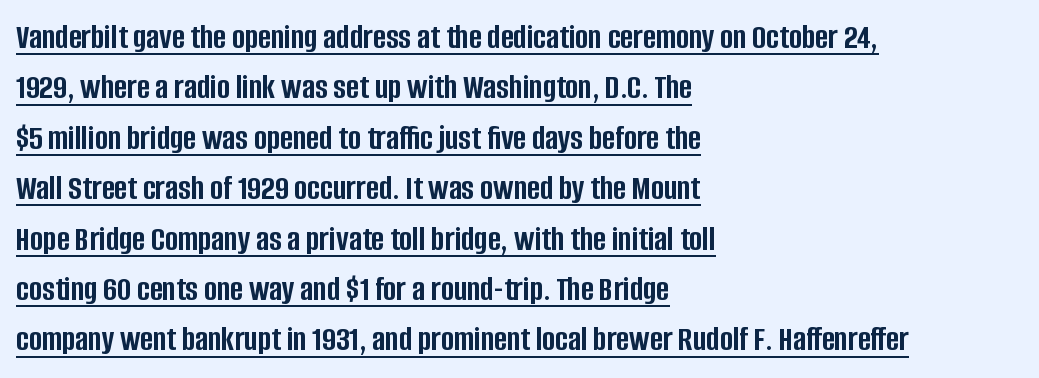
These words are printed bold, with thick strokes throughout. This sample is left-justified, so line endings fall wherever the words run out. Underline: present. Examine the stroke ends and you'll find no serifs. This sample has the flowing, uneven cadence of proportional lettering. Nothing unusual about the tracking: characters are spaced as the font intends.
